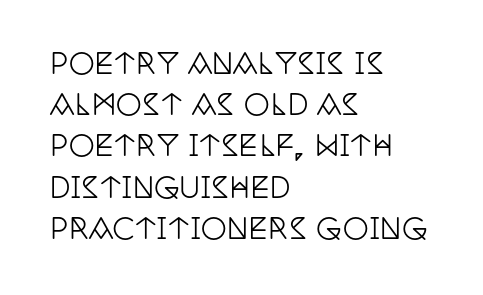
The image shows 29 px condensed serif type, upright; set left-aligned, normal line spacing (1.42x), normal letter spacing, not underlined; low stroke contrast and a large x-height.
